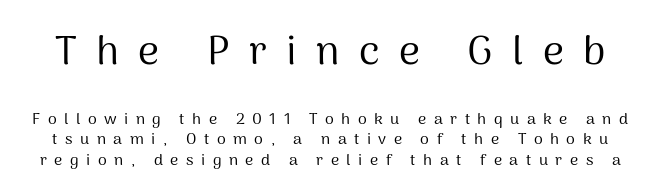
{"serif": "no", "italic": "no", "bold": "no", "weight": "regular", "width": "normal", "stroke_contrast": "medium", "x_height": "medium", "monospaced": "no", "underline": "no", "line_spacing": "normal", "line_spacing_ratio": 1.29, "letter_spacing": "wide", "letter_spacing_em": 0.47, "larger_block": "first", "size_ratio": 2.56, "glyph_px": 41}
